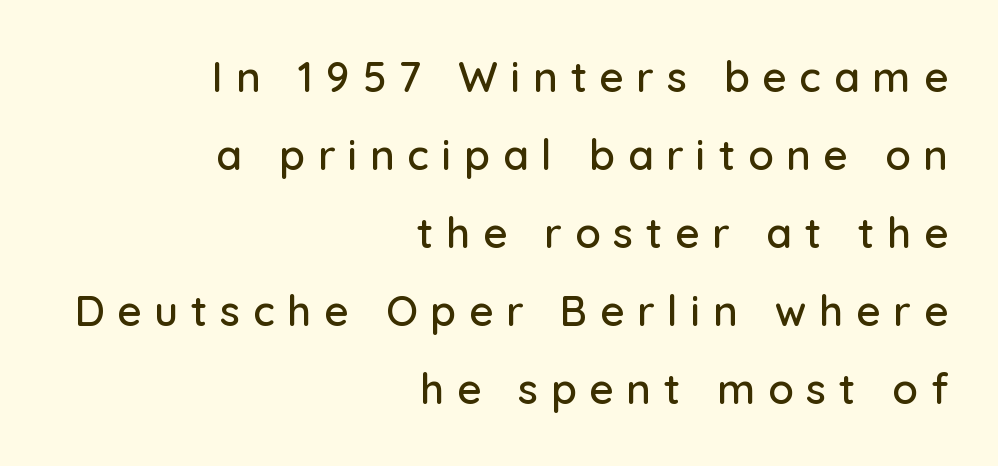
No italicization has been applied; the sample stays upright. In terms of letterform style, serifs are entirely absent. Descenders are the only things crossing below the line. Substantial extra tracking has been applied to these lines.
